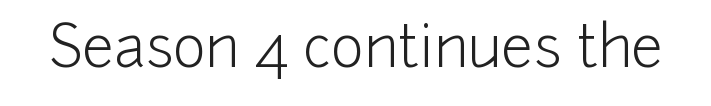
Ascenders rise straight up at ninety degrees. The area under the type is left untouched. Do the characters align in a grid? No, the font is proportional. This sample uses plain, unmodified letter spacing. Classification — sans serif. The passage shown is not bold in any degree.
